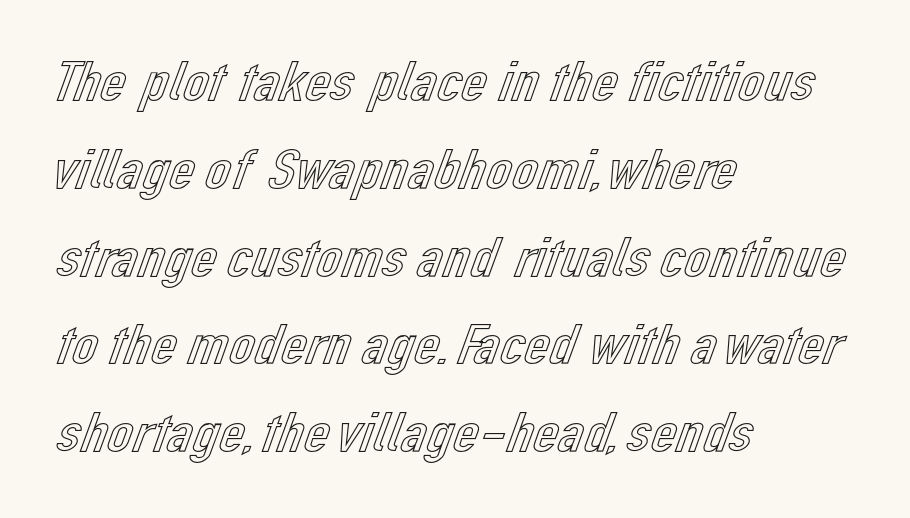
The image shows 57 px text type; set left-aligned, normal line spacing (1.54x), normal letter spacing, not underlined; a medium x-height.
